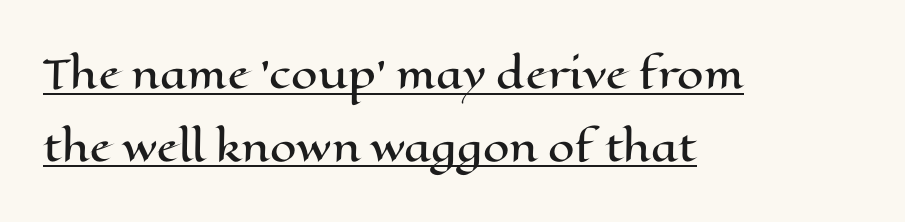
Q: Is the text italic (slanted)? A: No, it is upright.
Q: Is the text underlined? A: Yes.
Q: How is the paragraph aligned? A: Left-aligned.
Q: Is the spacing between letters normal or unusually wide? A: Normal.
Q: Is the spacing between lines tight, normal or loose? A: Loose.
Q: Width (condensed, normal, or wide)? A: Wide.
Q: Stroke contrast? A: High.
Q: x-height? A: Medium.
Q: Monospaced? A: No.
